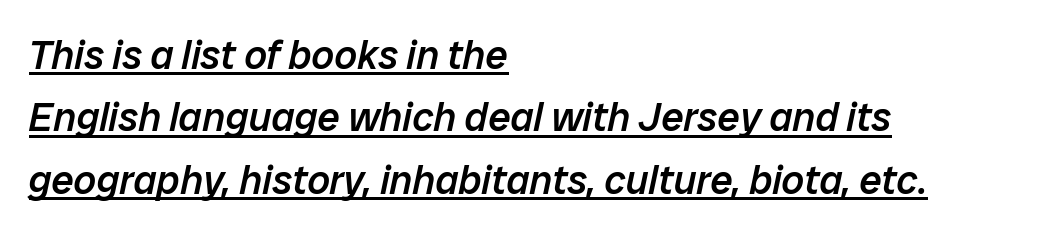
{"italic": "yes", "lean": "right", "slant_degrees": 12, "bold": "semi", "weight": "semibold", "width": "normal", "stroke_contrast": "low", "x_height": "medium", "monospaced": "no", "underline": "yes", "align": "left", "line_spacing": "normal", "line_spacing_ratio": 1.56, "letter_spacing": "normal", "letter_spacing_em": 0.0, "glyph_px": 40}
